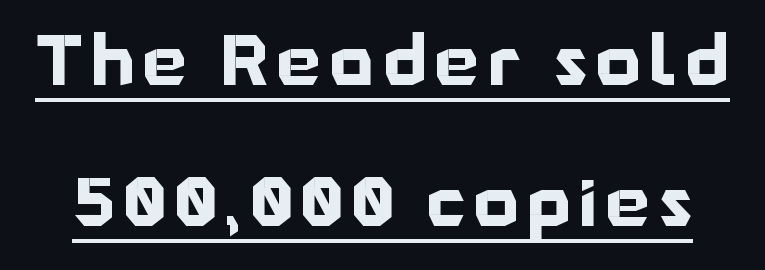
{"serif": "no", "italic": "no", "bold": "yes", "weight": "bold", "width": "normal", "stroke_contrast": "low", "x_height": "medium", "monospaced": "no", "underline": "yes", "line_spacing": "loose", "line_spacing_ratio": 2.02, "glyph_px": 70}
